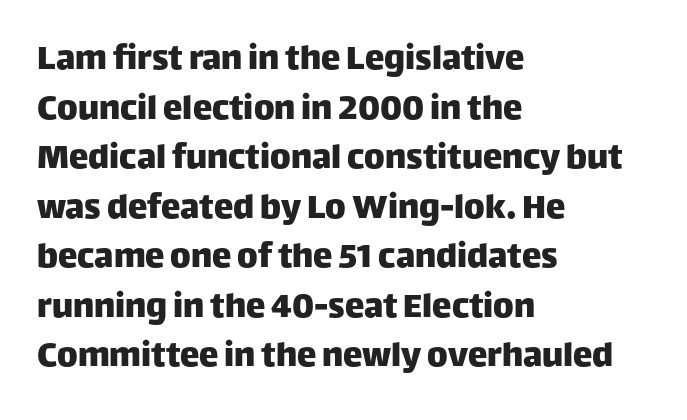
{"serif": "no", "italic": "no", "width": "normal", "stroke_contrast": "low", "x_height": "large", "monospaced": "no", "underline": "no", "align": "left", "line_spacing": "normal", "line_spacing_ratio": 1.27, "letter_spacing": "normal", "letter_spacing_em": 0.0, "glyph_px": 39}
